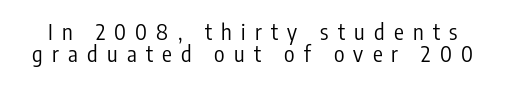
Is the stroke heavy? The answer is a plain regular-or-lighter. The typography opts for an upright posture over an oblique one. The area under the type is left untouched. The letterforms stand isolated, each surrounded by extra space. In terms of leading, this rendering errs on the cramped side.
